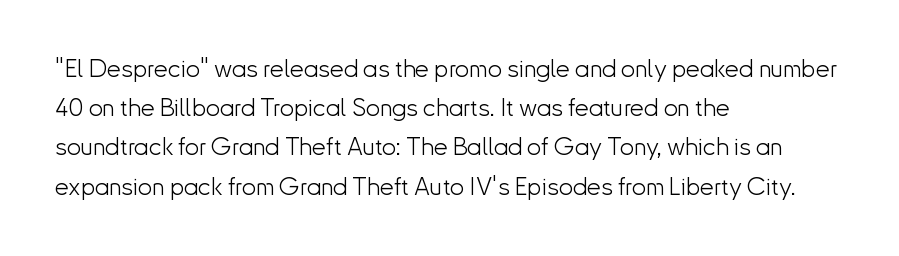
Is this a heavy cut? Hardly; it is regular or lighter. In CSS terms this would be text-align: left. Words appear dense and cohesive because spacing is normal. The gap between lines stays unmarked. Reading down the column, the eye jumps a familiar distance to each next line. This is roman type, the default non-slanted kind.
